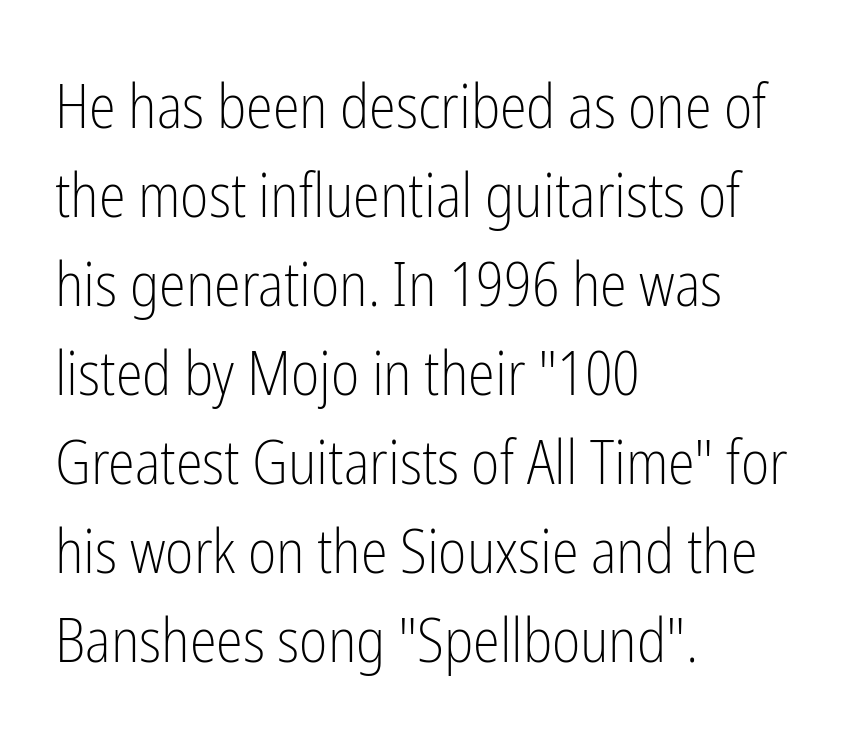
Q: Is the text bold? A: No.
Q: Is the text italic (slanted)? A: No, it is upright.
Q: Is the typeface a serif or a sans-serif typeface? A: Sans-serif.
Q: Is the text underlined? A: No.
Q: How is the paragraph aligned? A: Left-aligned.
Q: Is the spacing between letters normal or unusually wide? A: Normal.
Q: Is the spacing between lines tight, normal or loose? A: Normal.
Q: Width (condensed, normal, or wide)? A: Condensed.
Q: Stroke contrast? A: Low.
Q: x-height? A: Medium.
Q: Monospaced? A: No.
